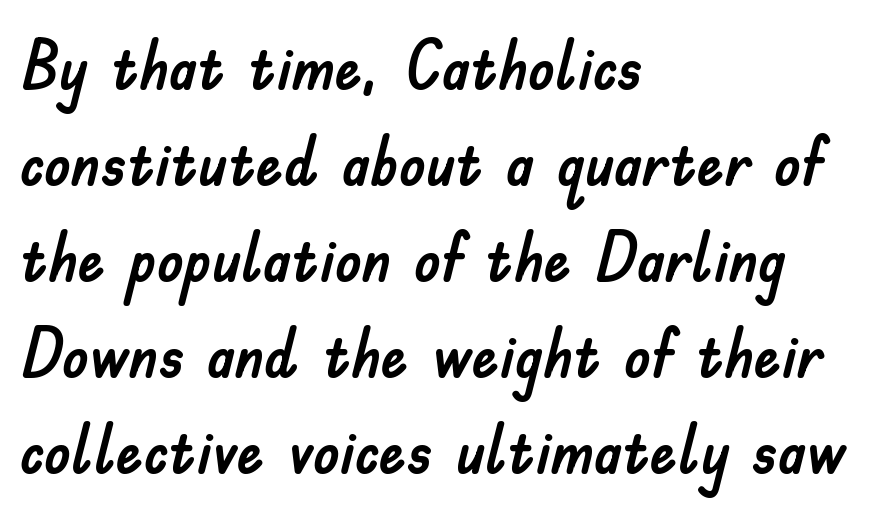
{"serif": "no", "width": "normal", "stroke_contrast": "low", "x_height": "small", "monospaced": "no", "underline": "no", "align": "left", "line_spacing": "normal", "line_spacing_ratio": 1.41, "letter_spacing": "normal", "letter_spacing_em": 0.0, "glyph_px": 68}
